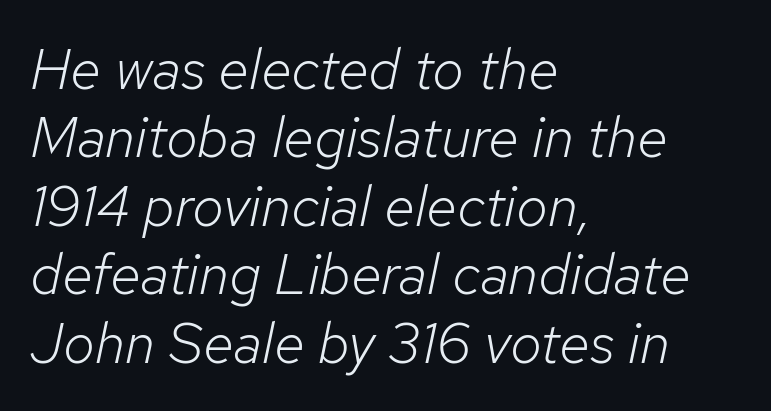
Character widths vary here, with narrow letters taking less room than wide ones. Posture: slanted. The weight would be labelled regular, book, light, or lighter still. The strip under each line holds only bare page. There is no visible air inserted between adjacent glyphs. The text block is weighted toward the left margin, trailing off unevenly rightward.
